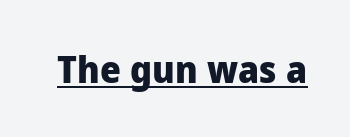
Every stem runs plumb, perpendicular to the baseline. How are the letters spaced? Ordinarily, with no added tracking. I'd call this a sans setting — the letters go barefoot. The face used here appears with an underline applied. Spacing verdict: proportional, widths tailored to each character. These lines carry a lot of weight — the face is fully bold.
